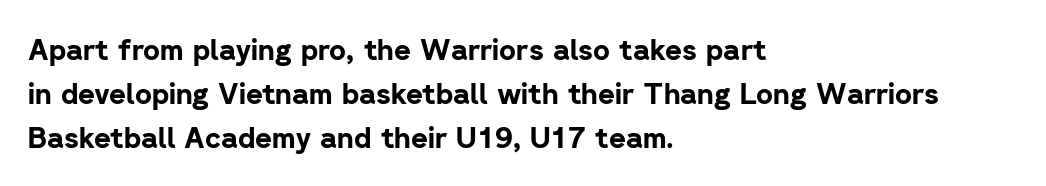
The image shows 29 px bold sans-serif type, upright; set left-aligned, normal line spacing (1.52x), normal letter spacing, not underlined; low stroke contrast and a medium x-height.
